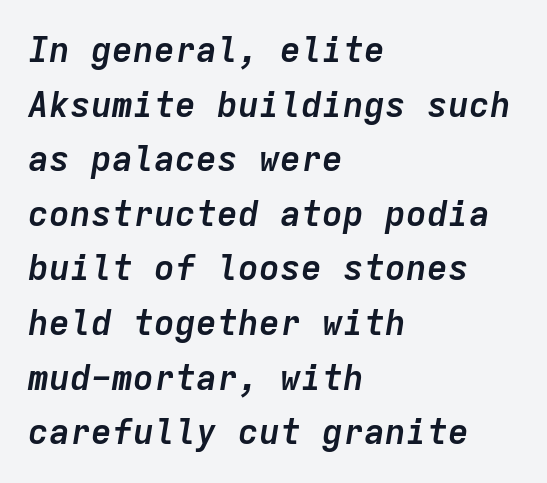
Q: Is the text bold? A: Yes.
Q: Is the text italic (slanted)? A: Yes, it leans right by about 9 degrees.
Q: Is the text underlined? A: No.
Q: How is the paragraph aligned? A: Left-aligned.
Q: Is the spacing between letters normal or unusually wide? A: Normal.
Q: Is the spacing between lines tight, normal or loose? A: Normal.
Q: Width (condensed, normal, or wide)? A: Normal.
Q: Stroke contrast? A: Low.
Q: x-height? A: Medium.
Q: Monospaced? A: Yes.
